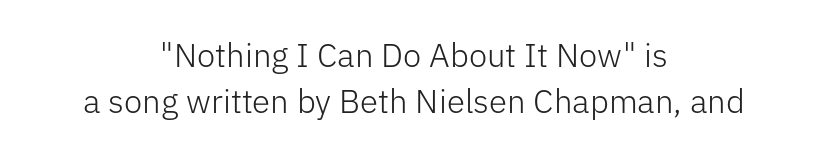
{"serif": "no", "italic": "no", "bold": "no", "weight": "light", "width": "normal", "stroke_contrast": "low", "x_height": "medium", "monospaced": "no", "underline": "no", "align": "center", "line_spacing": "normal", "line_spacing_ratio": 1.38, "letter_spacing": "normal", "letter_spacing_em": 0.0, "glyph_px": 33}
